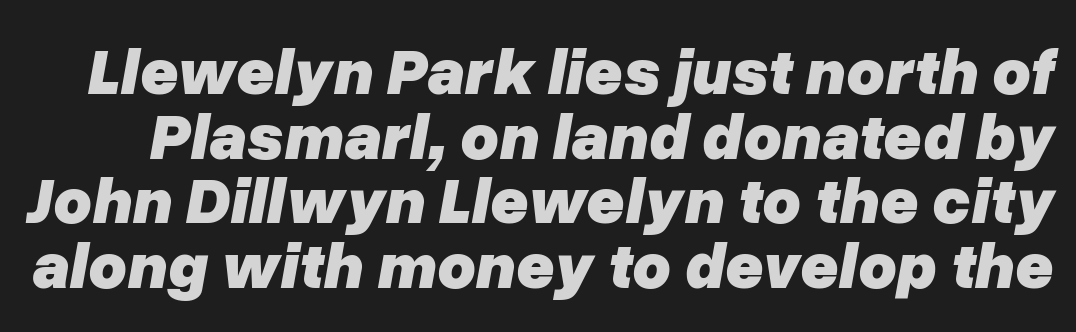
Q: Is the text bold? A: Yes.
Q: Is the text italic (slanted)? A: Yes, it leans right by about 10 degrees.
Q: Is the text underlined? A: No.
Q: Is the spacing between letters normal or unusually wide? A: Normal.
Q: Is the spacing between lines tight, normal or loose? A: Tight.
Q: Width (condensed, normal, or wide)? A: Normal.
Q: Stroke contrast? A: Low.
Q: x-height? A: Medium.
Q: Monospaced? A: No.
